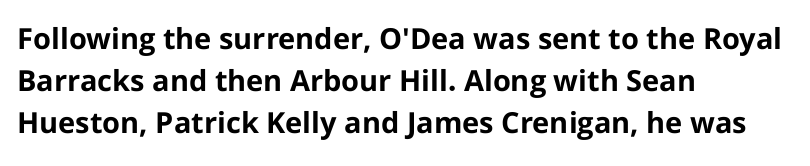
The string is rendered with underlining switched off. Strokes here are thick enough to call this a true bold. Each letter keeps its own natural width here, so spacing adapts to shape. One glance says typical: line gaps are just what's usual.
